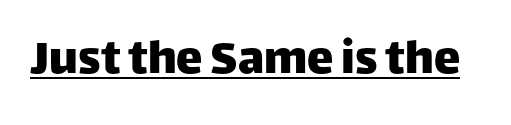
The image shows 53 px sans-serif type, upright; set normal letter spacing, underlined; low stroke contrast and a large x-height.
